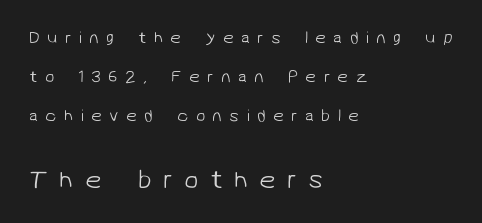
The image shows 26 px text type; set left-aligned, loose line spacing (2.29x), unusually wide letter spacing (+0.44 em), not underlined; the second (bottom) block is 1.53x larger.
